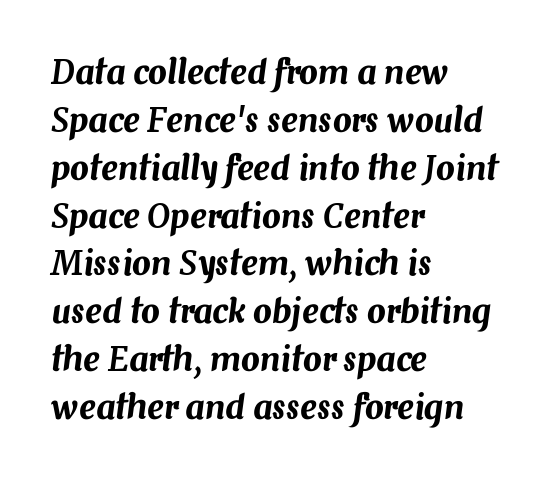
Q: Is the text italic (slanted)? A: Yes, it leans right by about 7 degrees.
Q: Is the text underlined? A: No.
Q: How is the paragraph aligned? A: Left-aligned.
Q: Is the spacing between letters normal or unusually wide? A: Normal.
Q: Is the spacing between lines tight, normal or loose? A: Normal.
Q: Width (condensed, normal, or wide)? A: Normal.
Q: Stroke contrast? A: Medium.
Q: x-height? A: Medium.
Q: Monospaced? A: No.
